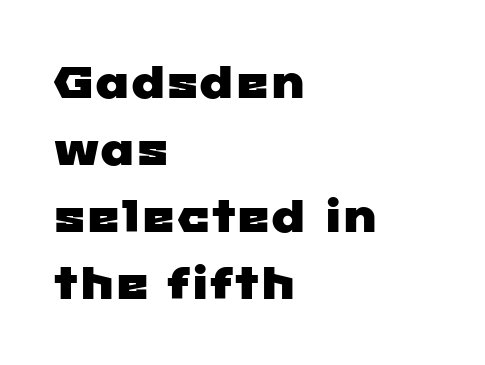
Q: Is the typeface a serif or a sans-serif typeface? A: Sans-serif.
Q: Is the text underlined? A: No.
Q: How is the paragraph aligned? A: Left-aligned.
Q: Is the spacing between letters normal or unusually wide? A: Normal.
Q: Is the spacing between lines tight, normal or loose? A: Normal.
Q: Width (condensed, normal, or wide)? A: Wide.
Q: Stroke contrast? A: Low.
Q: x-height? A: Medium.
Q: Monospaced? A: No.
